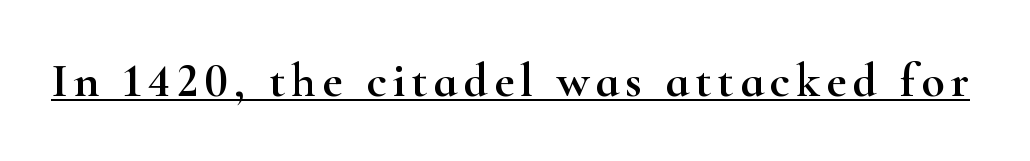
Q: Is the text italic (slanted)? A: No, it is upright.
Q: Is the typeface a serif or a sans-serif typeface? A: Serif.
Q: Is the text underlined? A: Yes.
Q: Width (condensed, normal, or wide)? A: Wide.
Q: Stroke contrast? A: High.
Q: x-height? A: Small.
Q: Monospaced? A: No.
